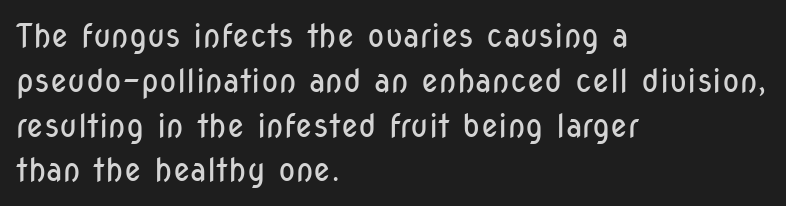
{"serif": "no", "italic": "no", "bold": "no", "weight": "regular", "width": "condensed", "stroke_contrast": "low", "x_height": "medium", "monospaced": "no", "underline": "no", "align": "left", "line_spacing": "normal", "line_spacing_ratio": 1.4, "letter_spacing": "normal", "letter_spacing_em": 0.0, "glyph_px": 32}
